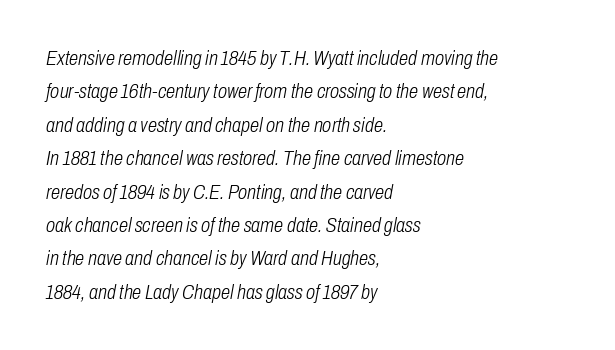
The image shows 21 px text type, italic (leaning right); set left-aligned, normal line spacing (1.59x), normal letter spacing, not underlined.
